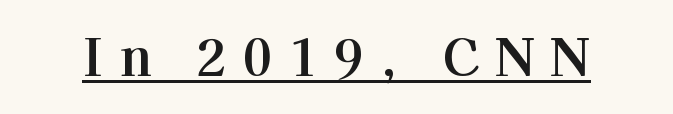
{"serif": "yes", "italic": "no", "width": "normal", "stroke_contrast": "high", "x_height": "medium", "monospaced": "no", "underline": "yes", "letter_spacing": "wide", "letter_spacing_em": 0.31, "glyph_px": 51}
